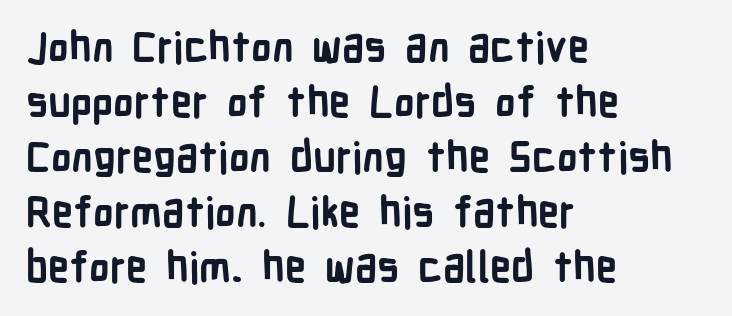
Q: Is the text bold? A: Yes.
Q: Is the text italic (slanted)? A: No, it is upright.
Q: Is the typeface a serif or a sans-serif typeface? A: Sans-serif.
Q: Is the text underlined? A: No.
Q: How is the paragraph aligned? A: Left-aligned.
Q: Is the spacing between letters normal or unusually wide? A: Normal.
Q: Is the spacing between lines tight, normal or loose? A: Normal.
Q: Width (condensed, normal, or wide)? A: Condensed.
Q: Stroke contrast? A: Low.
Q: x-height? A: Medium.
Q: Monospaced? A: No.
